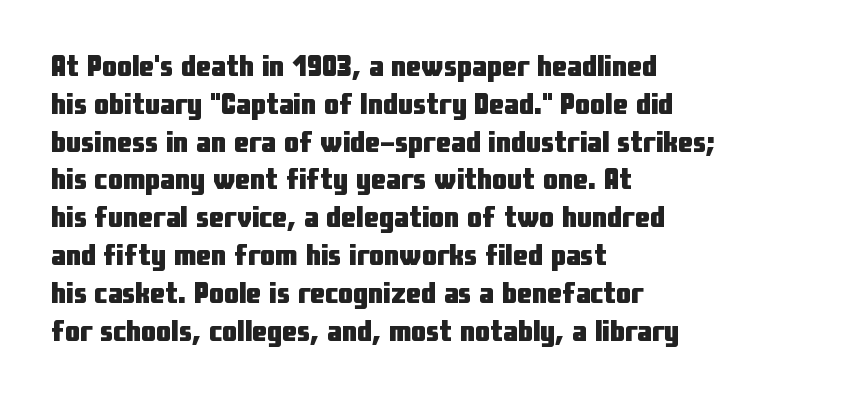
The vertical gap from one line to the next is medium. A typesetter would call this zero additional tracking. Do the characters align in a grid? No, the font is proportional. The glyphs in this specimen are sans serif. Strong, thick strokes mark this as bold type.
